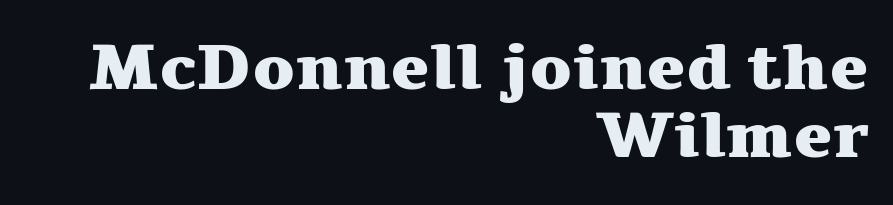
{"serif": "yes", "italic": "no", "bold": "yes", "weight": "heavy", "width": "wide", "stroke_contrast": "medium", "x_height": "medium", "monospaced": "no", "underline": "no", "align": "right", "line_spacing": "tight", "line_spacing_ratio": 1.05, "letter_spacing": "normal", "letter_spacing_em": 0.0, "glyph_px": 65}
